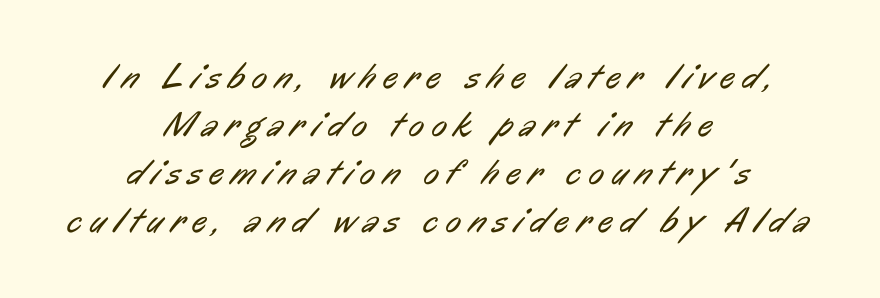
Is this a sans? Yes — the strokes have no serifs. The weight would be labelled regular, book, light, or lighter still. Nobody drew a line under any word here. Think of a printed novel: that variable character pitch is what you see here. Leftover space on each line is divided equally before and after the words.
